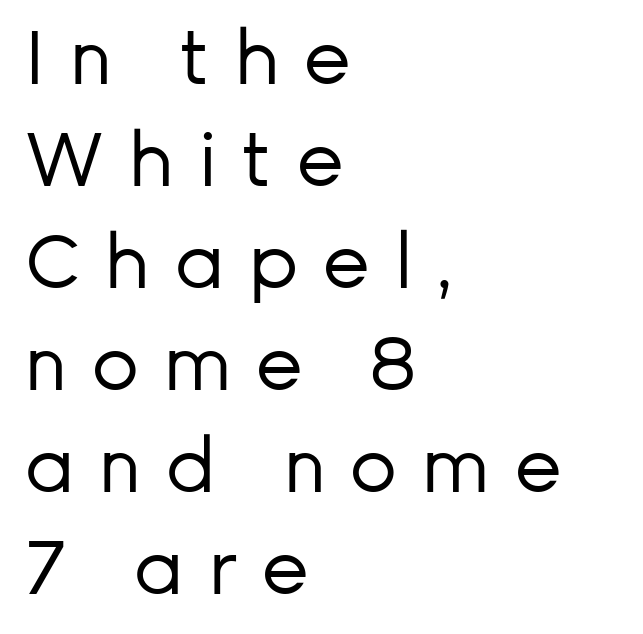
Summary of vertical rhythm: regular, with standard interline spacing. The designer went with a sans here, leaving each stem footless. The face looks like a standard text weight, possibly lighter. Think of a printed novel: that variable character pitch is what you see here. Reading down the block, your eye returns to a fixed left position each line.
